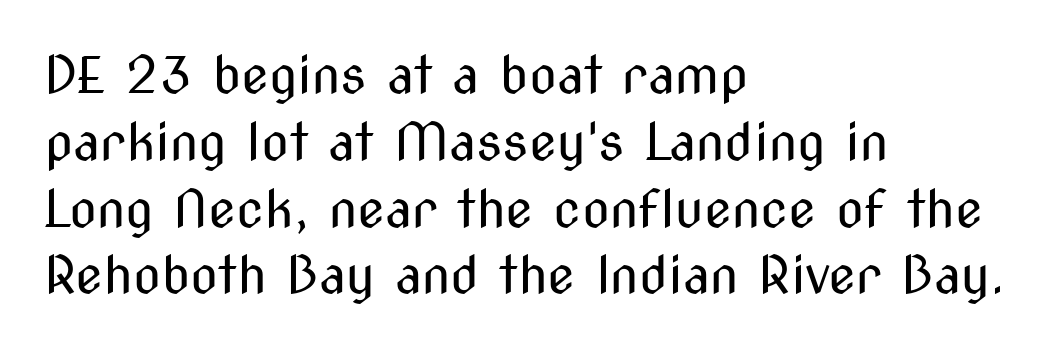
Q: Is the text bold? A: No.
Q: Is the text italic (slanted)? A: No, it is upright.
Q: Is the typeface a serif or a sans-serif typeface? A: Sans-serif.
Q: Is the text underlined? A: No.
Q: How is the paragraph aligned? A: Left-aligned.
Q: Is the spacing between letters normal or unusually wide? A: Normal.
Q: Is the spacing between lines tight, normal or loose? A: Normal.
Q: Width (condensed, normal, or wide)? A: Condensed.
Q: Stroke contrast? A: Medium.
Q: x-height? A: Medium.
Q: Monospaced? A: No.
